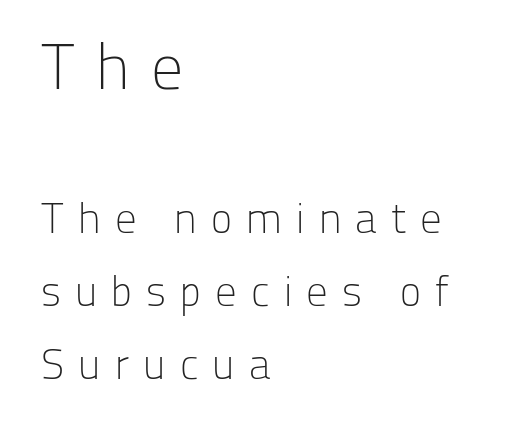
Here the glyphs are tracked loosely, breaking word shapes into spaced letters. Successive baselines arrive at the customary interval. Unmarked baselines from the first word to the last. This is the regular roman posture of the typeface. Heaviness? Minimal to ordinary, like unemphasized prose.
